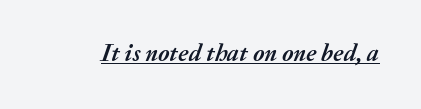
The image shows 24 px bold type, italic (leaning right); set normal letter spacing, underlined.
